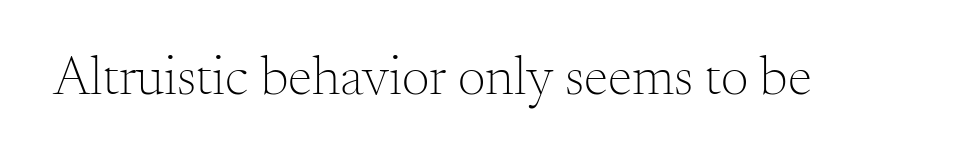
The image shows 55 px light serif type, upright; set normal letter spacing, not underlined; medium stroke contrast and a small x-height.
